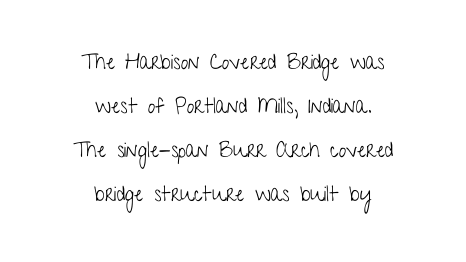
The image shows 21 px text type, upright; set centered, loose line spacing (2.09x), normal letter spacing, not underlined.
